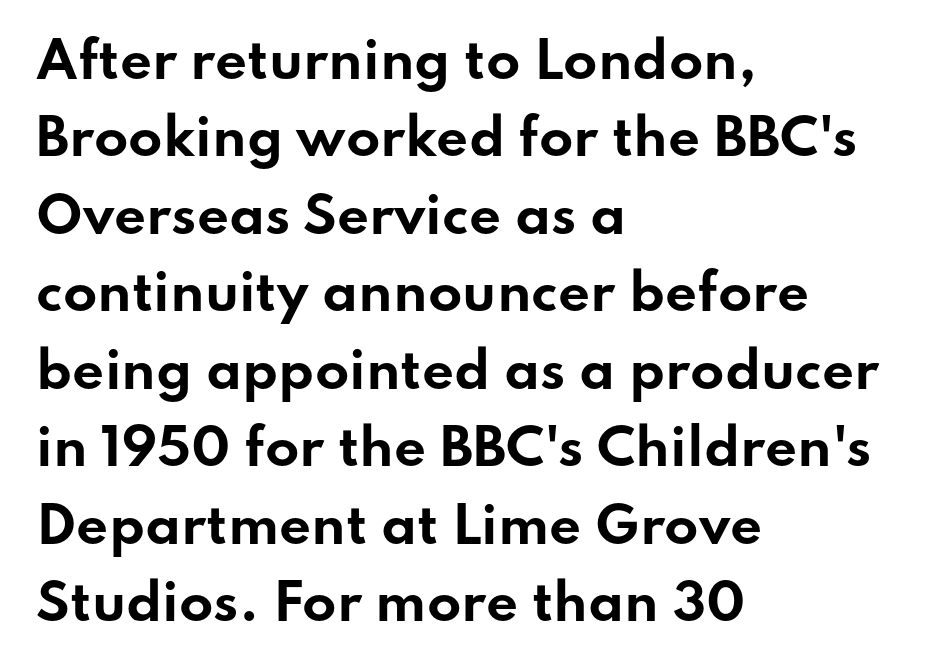
{"serif": "no", "italic": "no", "bold": "yes", "weight": "bold", "width": "wide", "stroke_contrast": "low", "x_height": "small", "monospaced": "no", "underline": "no", "align": "left", "line_spacing": "normal", "line_spacing_ratio": 1.55, "letter_spacing": "normal", "letter_spacing_em": 0.0, "glyph_px": 50}
